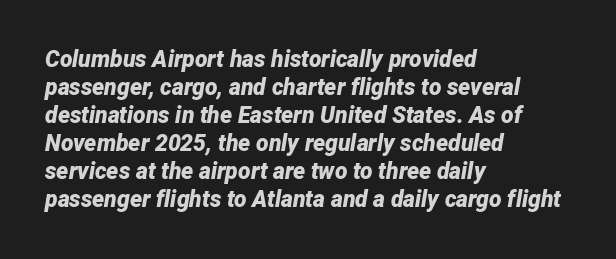
Q: Is the text bold? A: Yes.
Q: Is the text italic (slanted)? A: Yes, it leans right by about 12 degrees.
Q: Is the text underlined? A: No.
Q: How is the paragraph aligned? A: Left-aligned.
Q: Is the spacing between letters normal or unusually wide? A: Normal.
